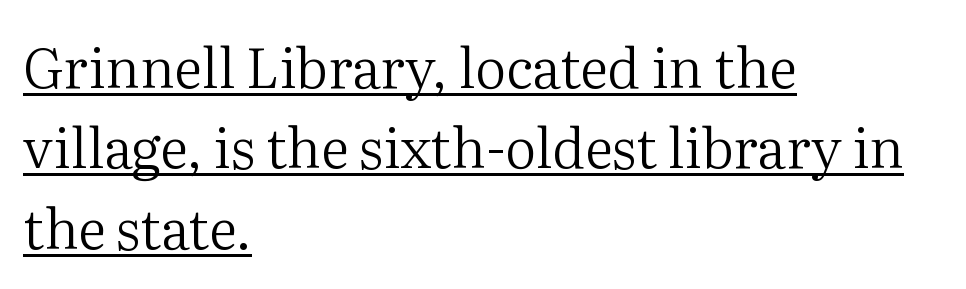
Q: Is the text bold? A: No.
Q: Is the text italic (slanted)? A: No, it is upright.
Q: Is the typeface a serif or a sans-serif typeface? A: Serif.
Q: Is the text underlined? A: Yes.
Q: How is the paragraph aligned? A: Left-aligned.
Q: Is the spacing between letters normal or unusually wide? A: Normal.
Q: Is the spacing between lines tight, normal or loose? A: Normal.
Q: Width (condensed, normal, or wide)? A: Normal.
Q: Stroke contrast? A: Medium.
Q: x-height? A: Medium.
Q: Monospaced? A: No.
